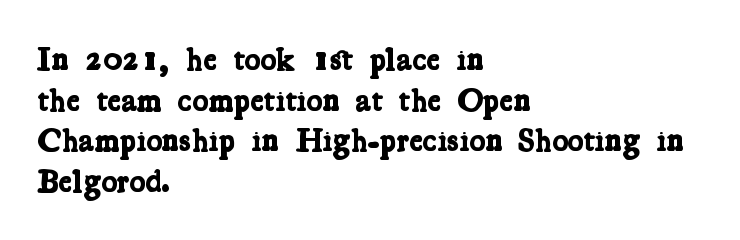
{"serif": "yes", "bold": "yes", "weight": "bold", "width": "condensed", "stroke_contrast": "low", "x_height": "medium", "monospaced": "no", "underline": "no", "align": "left", "line_spacing_ratio": 1.23, "letter_spacing": "normal", "letter_spacing_em": 0.0, "glyph_px": 33}
